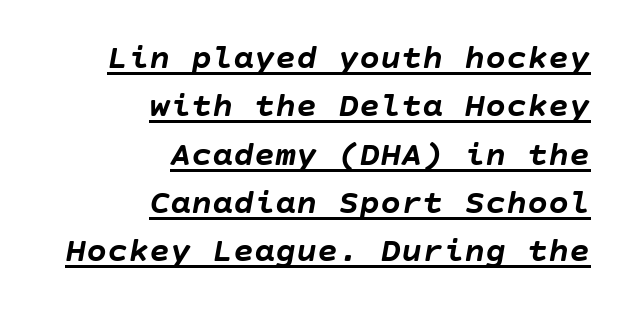
Q: Is the text bold? A: Yes.
Q: Is the text italic (slanted)? A: Yes, it leans right by about 10 degrees.
Q: Is the text underlined? A: Yes.
Q: How is the paragraph aligned? A: Right-aligned.
Q: Is the spacing between letters normal or unusually wide? A: Normal.
Q: Is the spacing between lines tight, normal or loose? A: Normal.
Q: Width (condensed, normal, or wide)? A: Normal.
Q: Stroke contrast? A: Low.
Q: x-height? A: Large.
